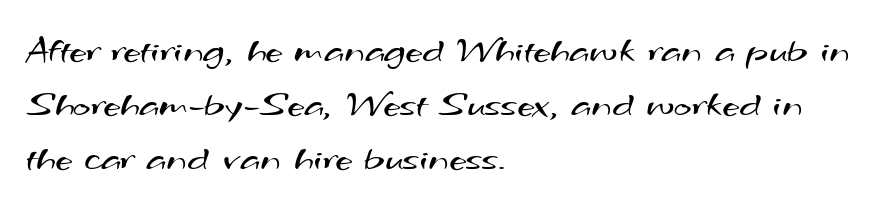
The image shows 38 px regular-weight, wide sans-serif type; set left-aligned, normal line spacing (1.42x), normal letter spacing, not underlined; medium stroke contrast and a small x-height.
